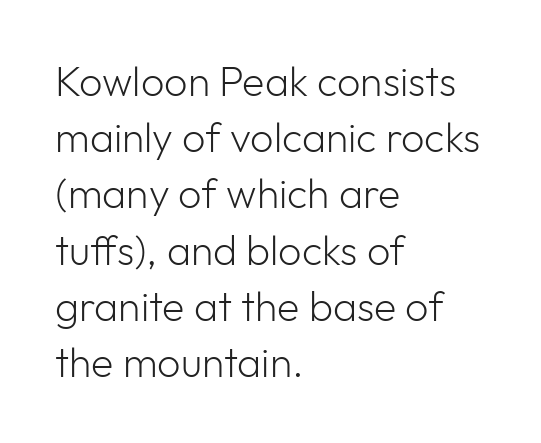
The image shows 41 px light sans-serif type, upright; set left-aligned, normal line spacing (1.37x), normal letter spacing, not underlined; low stroke contrast and a medium x-height.
